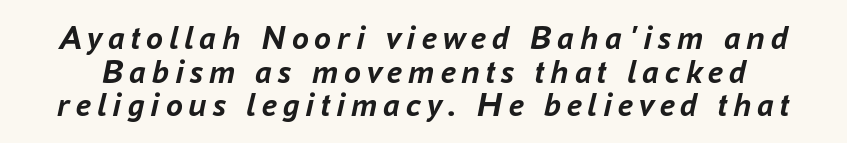
Its strokes are broad and dark, the hallmark of bold type. The letters advance in unequal steps, a hallmark of proportional type. These lines were composed using italics. You could barely slide anything between these rows. Plain, unruled lines of type.
